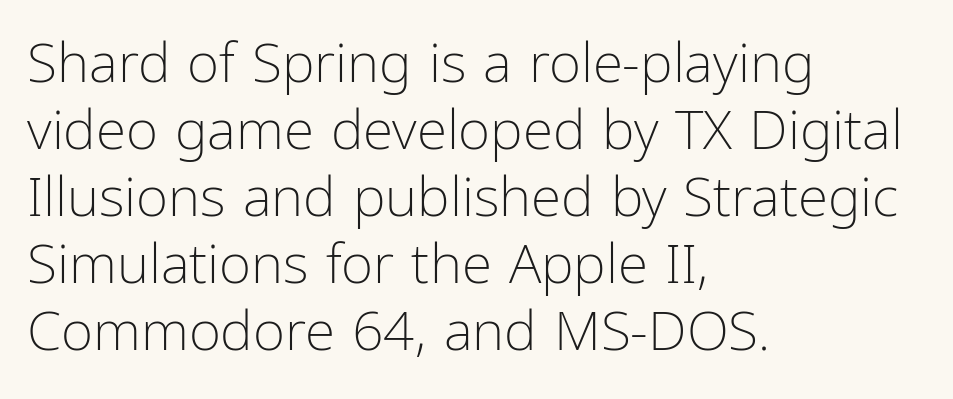
Q: Is the text bold? A: No.
Q: Is the text italic (slanted)? A: No, it is upright.
Q: Is the typeface a serif or a sans-serif typeface? A: Sans-serif.
Q: Is the text underlined? A: No.
Q: How is the paragraph aligned? A: Left-aligned.
Q: Is the spacing between letters normal or unusually wide? A: Normal.
Q: Width (condensed, normal, or wide)? A: Condensed.
Q: Stroke contrast? A: Low.
Q: x-height? A: Medium.
Q: Monospaced? A: No.
